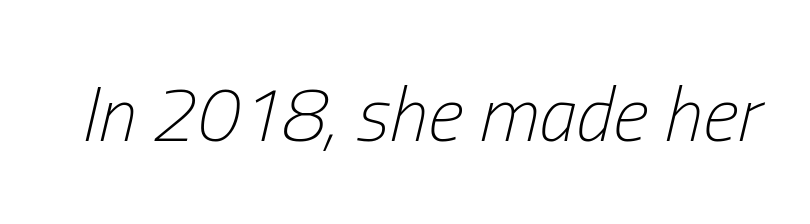
Q: Is the text bold? A: No.
Q: Is the text italic (slanted)? A: Yes, it leans right by about 13 degrees.
Q: Is the text underlined? A: No.
Q: Is the spacing between letters normal or unusually wide? A: Normal.
Q: Width (condensed, normal, or wide)? A: Condensed.
Q: Stroke contrast? A: Low.
Q: x-height? A: Medium.
Q: Monospaced? A: No.
